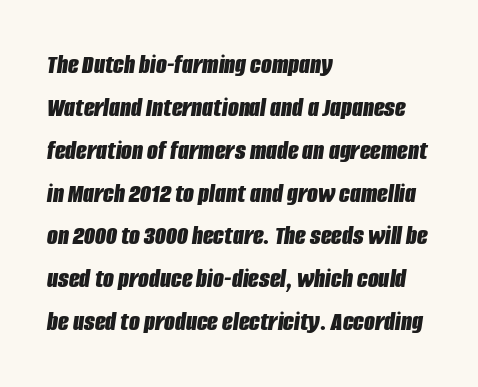
Designer's note — italics engaged. Varying glyph widths throughout — classic text-font behaviour. Descender tails drop into unmarked territory. Chunky letters — that's bold for sure.
